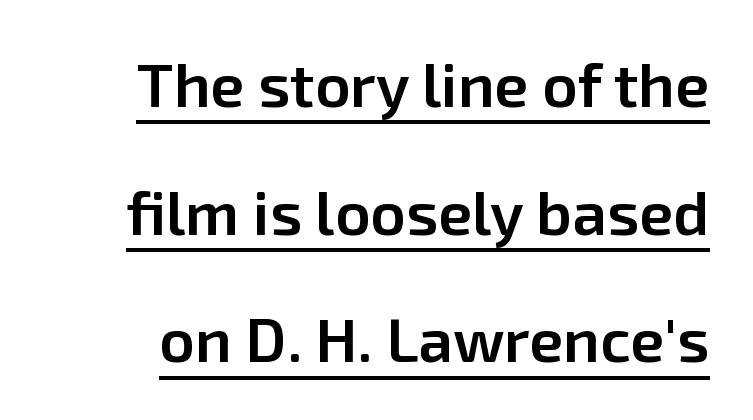
{"serif": "no", "italic": "no", "bold": "semi", "weight": "semibold", "width": "normal", "stroke_contrast": "low", "x_height": "medium", "monospaced": "no", "underline": "yes", "line_spacing": "loose", "line_spacing_ratio": 2.06, "letter_spacing": "normal", "letter_spacing_em": 0.0, "glyph_px": 62}
